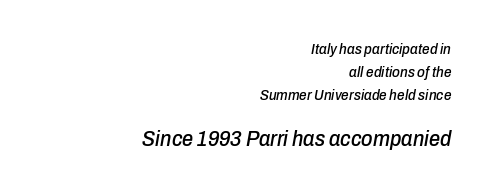
The image shows 22 px text type, italic (leaning right); set right-aligned, normal line spacing (1.52x), normal letter spacing, not underlined; the second (bottom) block is 1.47x larger.
